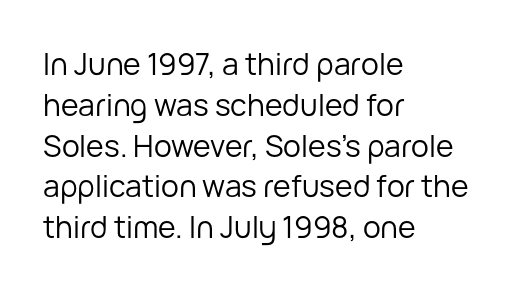
Characters remain perfectly vertical along every line. Stem width sits at or under what a default text font uses. Only glyphs here, with clear space below each row. The vertical gap from one line to the next is medium. Each letter keeps its own natural width here, so spacing adapts to shape.
